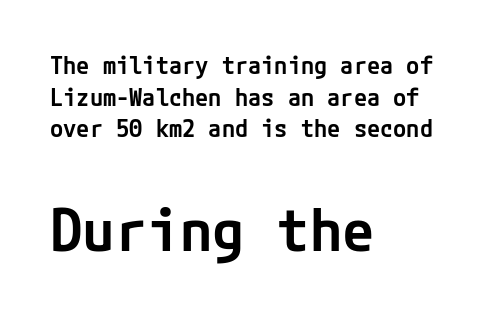
The image shows 59 px semibold sans-serif type, upright; set left-aligned, normal line spacing (1.32x), normal letter spacing, not underlined; the second (bottom) block is 2.46x larger; low stroke contrast and a medium x-height.
